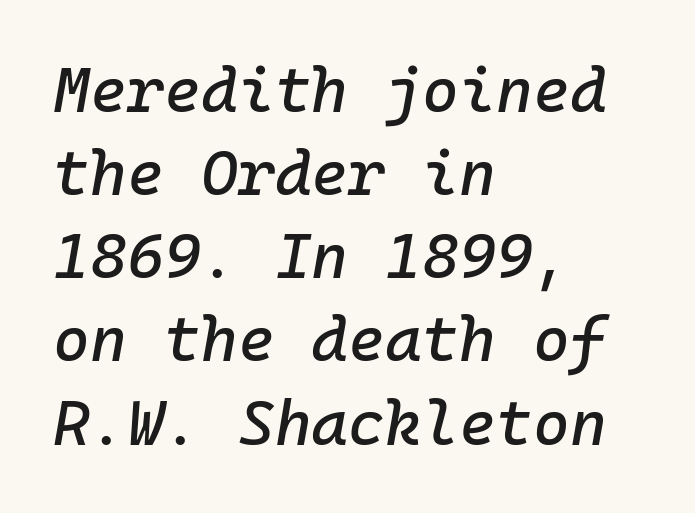
Q: Is the text italic (slanted)? A: Yes, it leans right by about 10 degrees.
Q: Is the text underlined? A: No.
Q: How is the paragraph aligned? A: Left-aligned.
Q: Is the spacing between letters normal or unusually wide? A: Normal.
Q: Is the spacing between lines tight, normal or loose? A: Normal.
Q: Width (condensed, normal, or wide)? A: Normal.
Q: Stroke contrast? A: Low.
Q: x-height? A: Medium.
Q: Monospaced? A: Yes.
